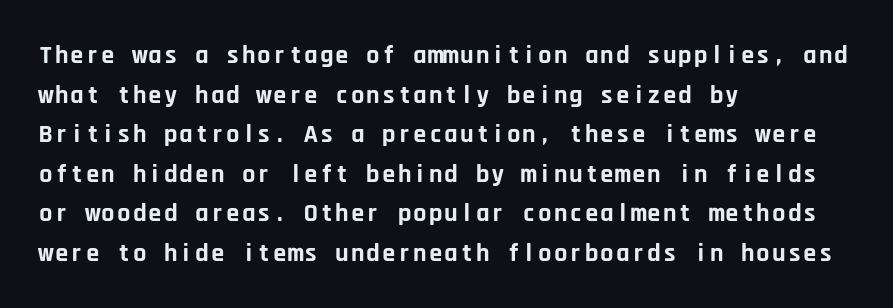
{"italic": "no", "bold": "yes", "underline": "no", "align": "left", "line_spacing": "normal", "line_spacing_ratio": 1.52, "letter_spacing": "normal", "letter_spacing_em": 0.0, "glyph_px": 26}
